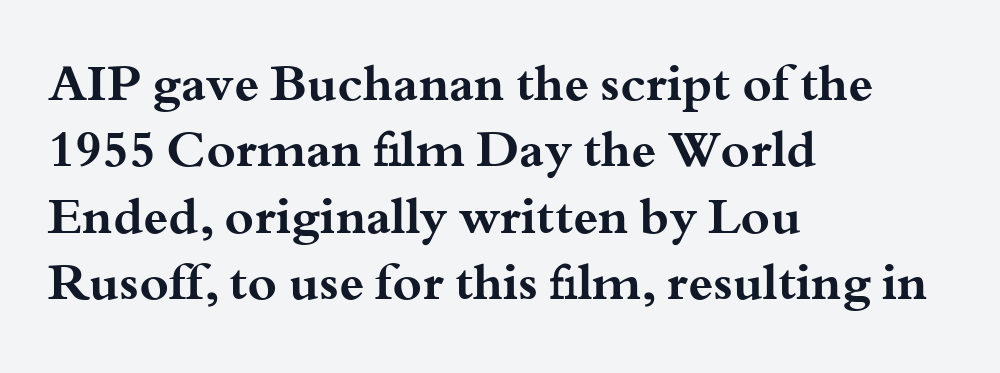
Weight check: bold — yes, fully. The letters advance in unequal steps, a hallmark of proportional type. Caption: multi-line text, flush left, ragged right. Clear beneath every line of the passage. Each new line begins a customary step beneath the previous one.
